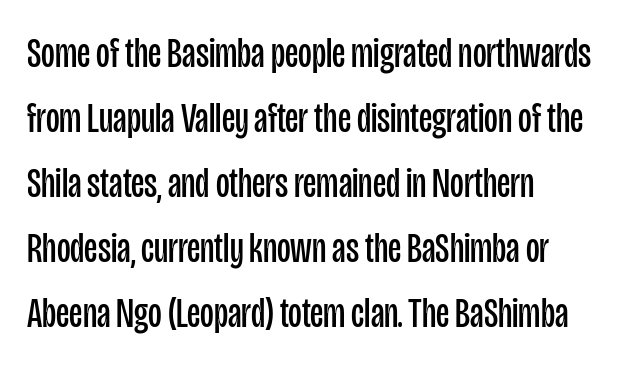
Q: Is the text bold? A: No.
Q: Is the text italic (slanted)? A: No, it is upright.
Q: Is the typeface a serif or a sans-serif typeface? A: Sans-serif.
Q: Is the text underlined? A: No.
Q: How is the paragraph aligned? A: Left-aligned.
Q: Is the spacing between letters normal or unusually wide? A: Normal.
Q: Is the spacing between lines tight, normal or loose? A: Normal.
Q: Width (condensed, normal, or wide)? A: Condensed.
Q: Stroke contrast? A: Low.
Q: x-height? A: Large.
Q: Monospaced? A: No.
